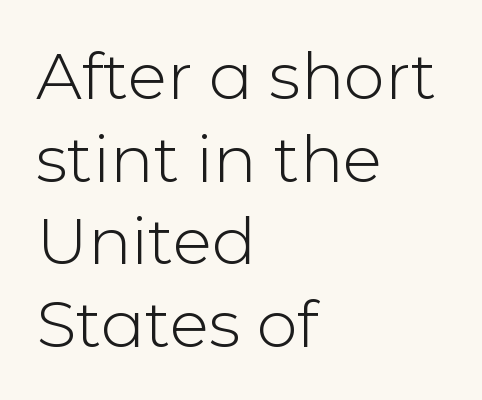
The image shows 65 px light sans-serif type, upright; set left-aligned, normal line spacing (1.27x), normal letter spacing, not underlined; low stroke contrast and a medium x-height.
